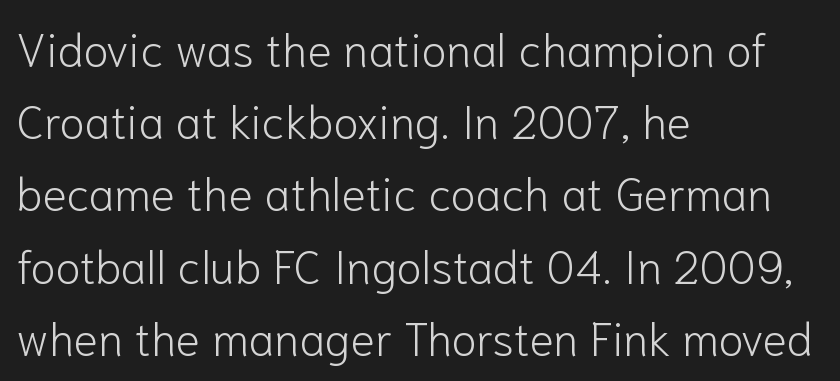
Here the designer chose a conventional face with non-uniform glyph widths. The rows are spaced the way most documents space them. Honestly, there is no underline to notice here at all. Is this a sans? Yes — the strokes have no serifs.
